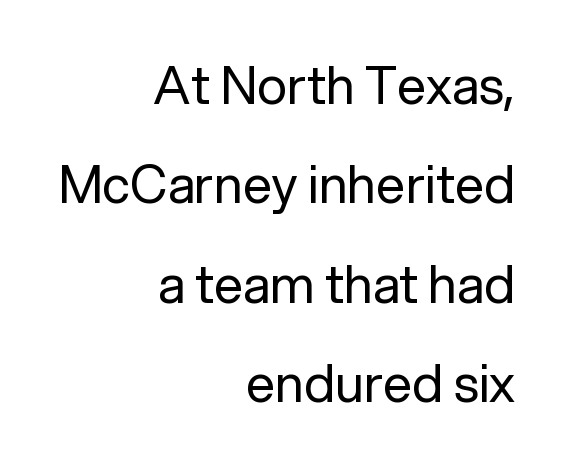
{"serif": "no", "italic": "no", "bold": "no", "weight": "regular", "width": "normal", "stroke_contrast": "low", "x_height": "medium", "monospaced": "no", "underline": "no", "align": "right", "line_spacing": "loose", "line_spacing_ratio": 1.91, "letter_spacing": "normal", "letter_spacing_em": 0.0, "glyph_px": 52}
